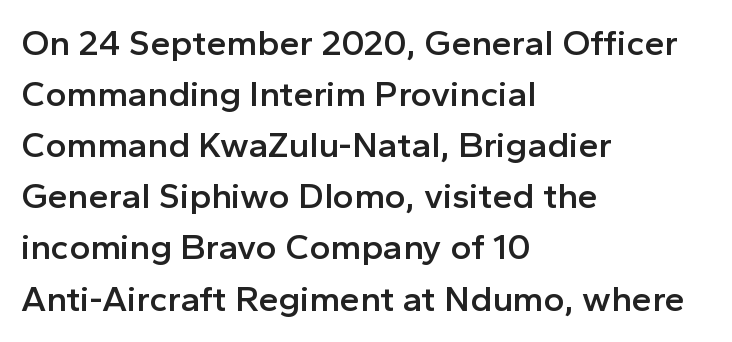
Check under the words: just untouched page. What's the leading like? Ordinary, nothing unusual. The letters stand straight up with perfectly vertical stems. Slightly chunky letters — semibold, I'd say, not full bold. The letters advance in unequal steps, a hallmark of proportional type. Teacher's note: observe the even left margin — that is flush-left alignment.
